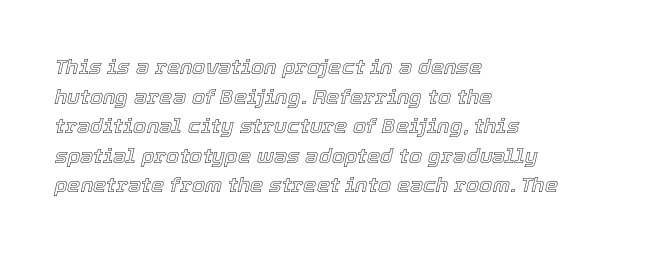
The image shows 21 px text type, italic (leaning right); set left-aligned, normal line spacing (1.41x), normal letter spacing, not underlined.
